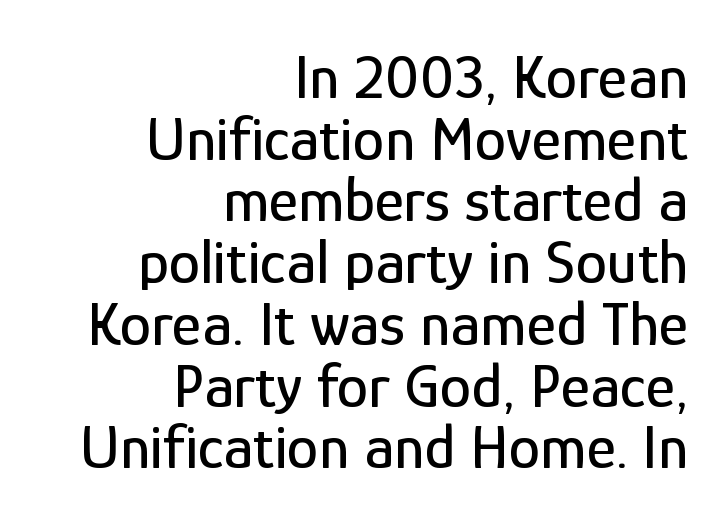
Looks like regular typesetting: each glyph gets only the width it needs. The face used here is rendered with its standard letterfit. Unmarked baselines from the first word to the last. This sample uses a sans-serif face.
